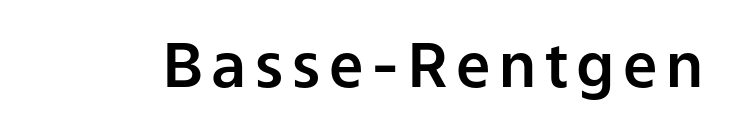
The image shows 61 px sans-serif type, upright; set not underlined; low stroke contrast and a medium x-height.
